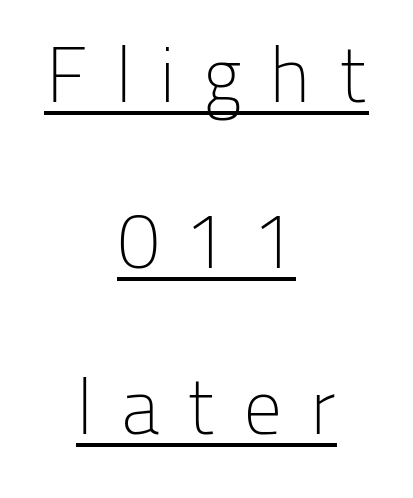
The image shows 78 px light sans-serif type, upright; set centered, loose line spacing (2.13x), unusually wide letter spacing (+0.34 em), underlined; low stroke contrast and a medium x-height.
